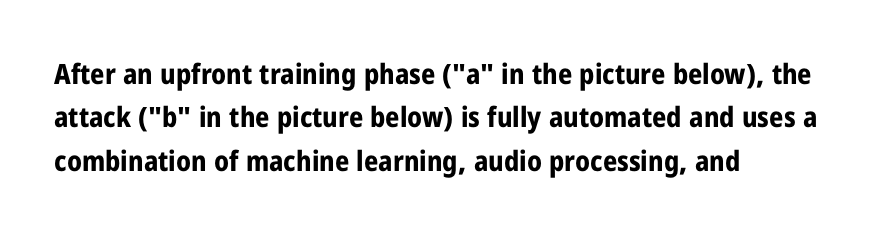
Q: Is the text bold? A: Yes.
Q: Is the text italic (slanted)? A: No, it is upright.
Q: Is the typeface a serif or a sans-serif typeface? A: Sans-serif.
Q: Is the text underlined? A: No.
Q: How is the paragraph aligned? A: Left-aligned.
Q: Is the spacing between letters normal or unusually wide? A: Normal.
Q: Is the spacing between lines tight, normal or loose? A: Normal.
Q: Width (condensed, normal, or wide)? A: Condensed.
Q: Stroke contrast? A: Low.
Q: x-height? A: Medium.
Q: Monospaced? A: No.
